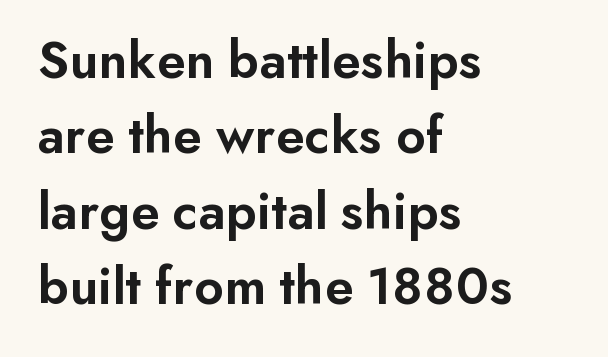
{"serif": "no", "italic": "no", "bold": "semi", "weight": "semibold", "width": "normal", "stroke_contrast": "low", "x_height": "small", "monospaced": "no", "underline": "no", "align": "left", "line_spacing": "normal", "line_spacing_ratio": 1.37, "letter_spacing": "normal", "letter_spacing_em": 0.0, "glyph_px": 55}
